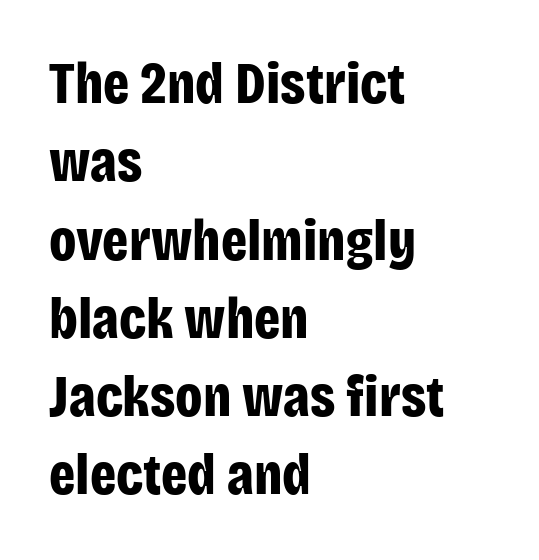
The image shows 58 px bold, condensed sans-serif type, upright; set left-aligned, normal line spacing (1.35x), normal letter spacing, not underlined; low stroke contrast and a large x-height.
